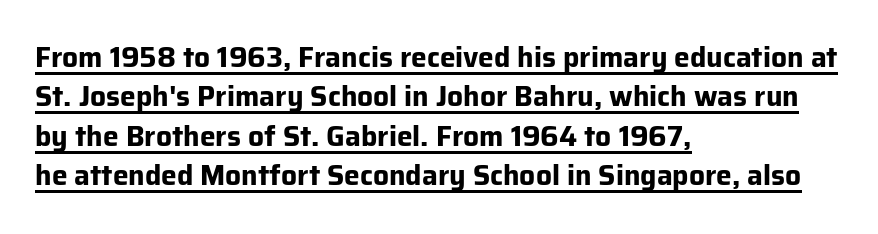
Q: Is the text bold? A: Yes.
Q: Is the text italic (slanted)? A: No, it is upright.
Q: Is the typeface a serif or a sans-serif typeface? A: Sans-serif.
Q: Is the text underlined? A: Yes.
Q: How is the paragraph aligned? A: Left-aligned.
Q: Is the spacing between letters normal or unusually wide? A: Normal.
Q: Is the spacing between lines tight, normal or loose? A: Normal.
Q: Width (condensed, normal, or wide)? A: Normal.
Q: Stroke contrast? A: Low.
Q: x-height? A: Medium.
Q: Monospaced? A: No.
